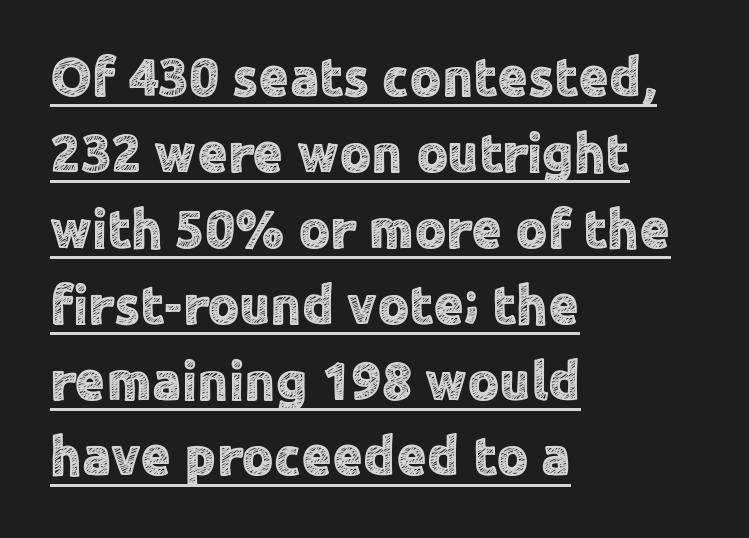
{"serif": "no", "italic": "no", "width": "normal", "x_height": "medium", "monospaced": "no", "underline": "yes", "align": "left", "line_spacing": "normal", "line_spacing_ratio": 1.38, "letter_spacing": "normal", "letter_spacing_em": 0.0, "glyph_px": 55}
